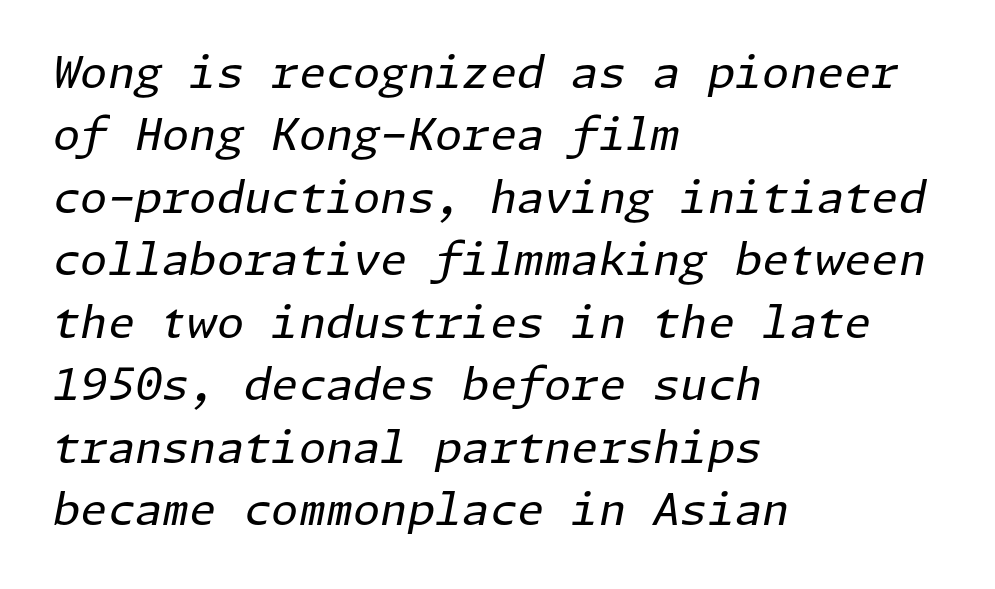
The weight would be labelled regular, book, light, or lighter still. Regular leading. Compared with typical body copy, the letter spacing here is the same. Which margin do the lines hug? The left one — the right edge is uneven. Clear beneath every line of the passage. The specimen reads as italic at a glance.
